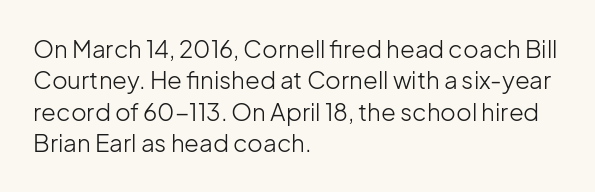
{"italic": "no", "bold": "no", "underline": "no", "align": "left", "line_spacing": "normal", "line_spacing_ratio": 1.31, "letter_spacing": "normal", "letter_spacing_em": 0.0, "glyph_px": 24}
